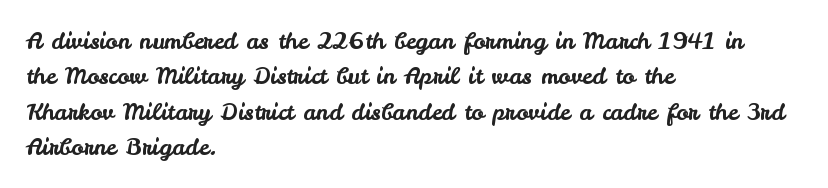
{"underline": "no", "align": "left", "line_spacing": "normal", "line_spacing_ratio": 1.54, "letter_spacing": "normal", "letter_spacing_em": 0.0, "glyph_px": 23}
